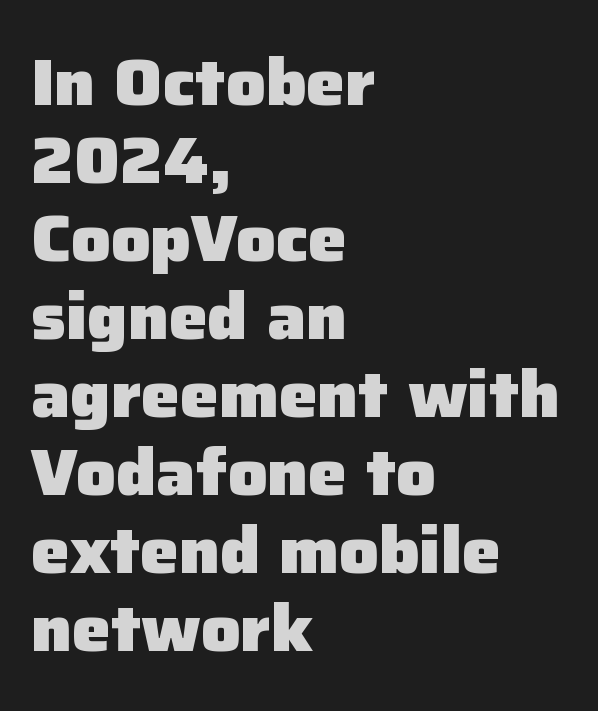
On the weight axis this lands at bold, roughly 700. In terms of letterspacing, this is plain default setting. The letters stand straight up with perfectly vertical stems. Check under the words: just untouched page.
